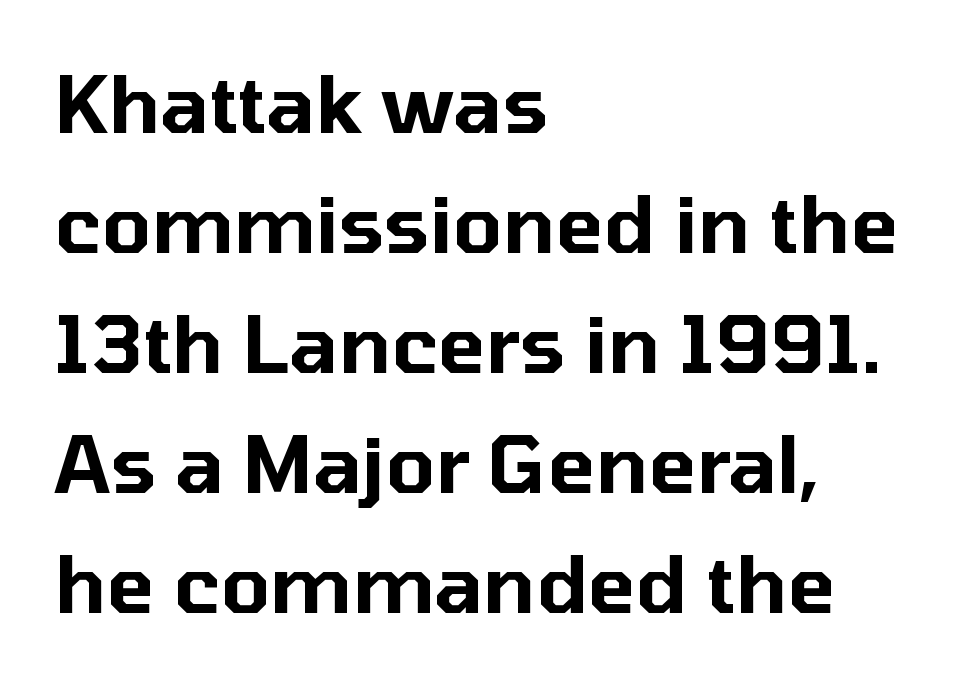
{"serif": "no", "italic": "no", "width": "normal", "stroke_contrast": "low", "x_height": "medium", "monospaced": "no", "underline": "no", "align": "left", "line_spacing": "normal", "line_spacing_ratio": 1.52, "letter_spacing": "normal", "letter_spacing_em": 0.0, "glyph_px": 79}
